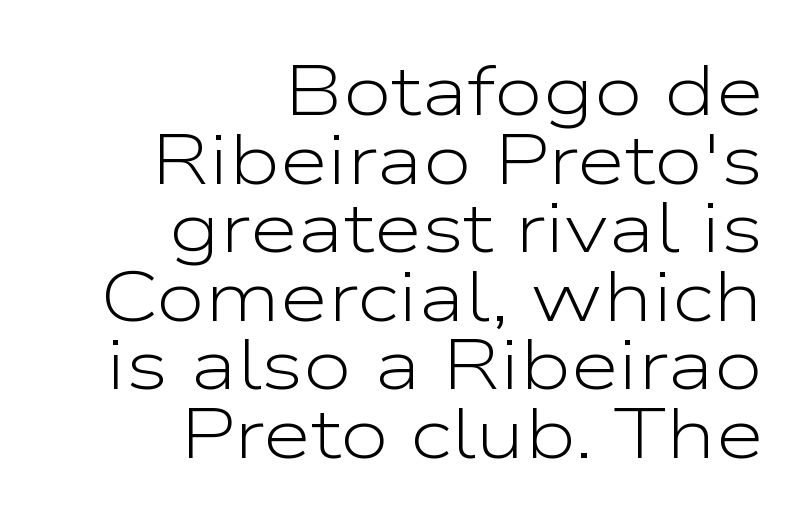
Q: Is the text bold? A: No.
Q: Is the text italic (slanted)? A: No, it is upright.
Q: Is the typeface a serif or a sans-serif typeface? A: Sans-serif.
Q: Is the text underlined? A: No.
Q: How is the paragraph aligned? A: Right-aligned.
Q: Is the spacing between letters normal or unusually wide? A: Normal.
Q: Is the spacing between lines tight, normal or loose? A: Tight.
Q: Width (condensed, normal, or wide)? A: Wide.
Q: Stroke contrast? A: Low.
Q: x-height? A: Medium.
Q: Monospaced? A: No.
